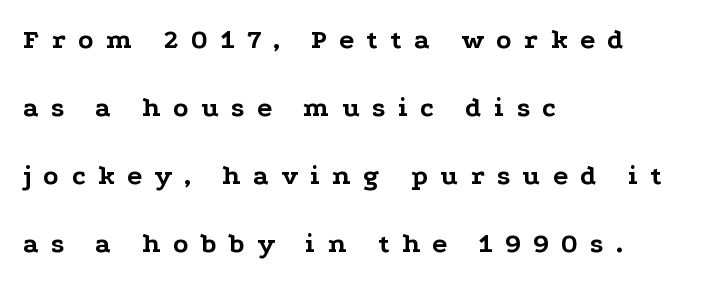
Q: Is the text bold? A: Yes.
Q: Is the text italic (slanted)? A: No, it is upright.
Q: Is the typeface a serif or a sans-serif typeface? A: Serif.
Q: Is the text underlined? A: No.
Q: How is the paragraph aligned? A: Left-aligned.
Q: Is the spacing between letters normal or unusually wide? A: Unusually wide.
Q: Is the spacing between lines tight, normal or loose? A: Loose.
Q: Width (condensed, normal, or wide)? A: Wide.
Q: Stroke contrast? A: Low.
Q: x-height? A: Medium.
Q: Monospaced? A: No.
